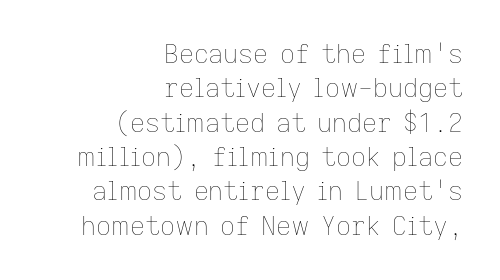
{"italic": "no", "bold": "no", "underline": "no", "align": "right", "line_spacing": "normal", "line_spacing_ratio": 1.32, "letter_spacing": "normal", "letter_spacing_em": 0.0, "glyph_px": 26}
